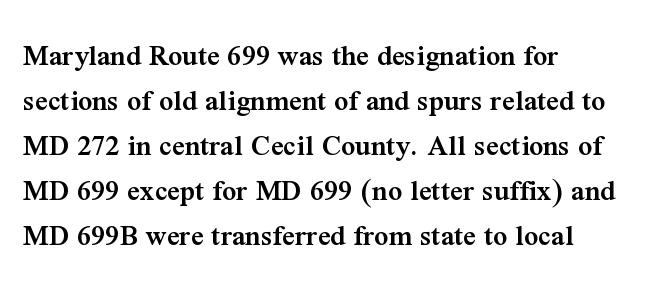
Q: Is the text bold? A: Semi-bold.
Q: Is the text italic (slanted)? A: No, it is upright.
Q: Is the typeface a serif or a sans-serif typeface? A: Serif.
Q: Is the text underlined? A: No.
Q: How is the paragraph aligned? A: Left-aligned.
Q: Is the spacing between letters normal or unusually wide? A: Normal.
Q: Is the spacing between lines tight, normal or loose? A: Normal.
Q: Width (condensed, normal, or wide)? A: Normal.
Q: Stroke contrast? A: Medium.
Q: x-height? A: Medium.
Q: Monospaced? A: No.
